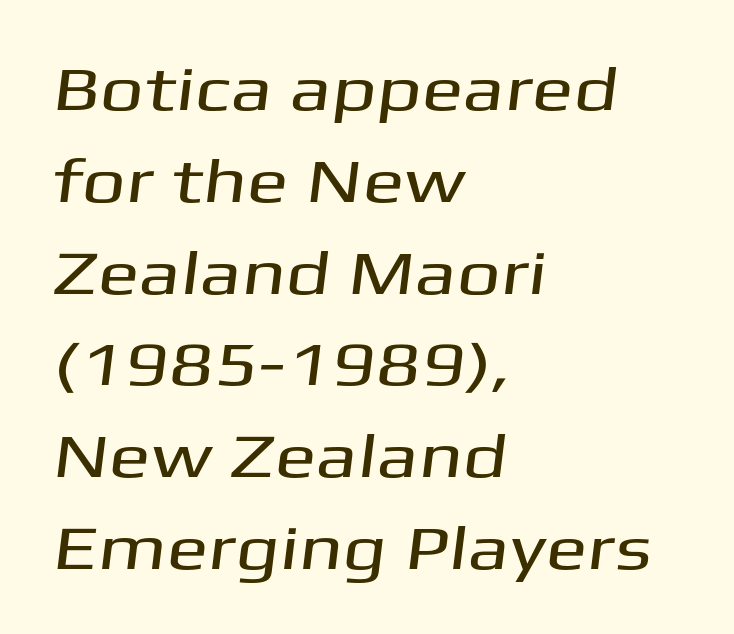
{"serif": "no", "width": "wide", "stroke_contrast": "medium", "x_height": "medium", "monospaced": "no", "underline": "no", "align": "left", "line_spacing": "normal", "line_spacing_ratio": 1.48, "letter_spacing": "normal", "letter_spacing_em": 0.0, "glyph_px": 62}
